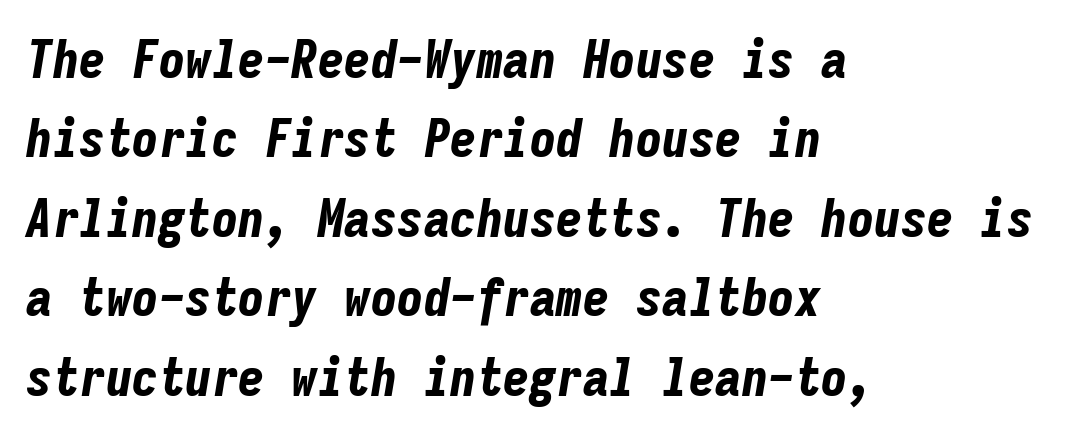
Q: Is the text bold? A: Yes.
Q: Is the text italic (slanted)? A: Yes, it leans right by about 9 degrees.
Q: Is the text underlined? A: No.
Q: How is the paragraph aligned? A: Left-aligned.
Q: Is the spacing between letters normal or unusually wide? A: Normal.
Q: Is the spacing between lines tight, normal or loose? A: Normal.
Q: Width (condensed, normal, or wide)? A: Condensed.
Q: Stroke contrast? A: Low.
Q: x-height? A: Medium.
Q: Monospaced? A: Yes.
